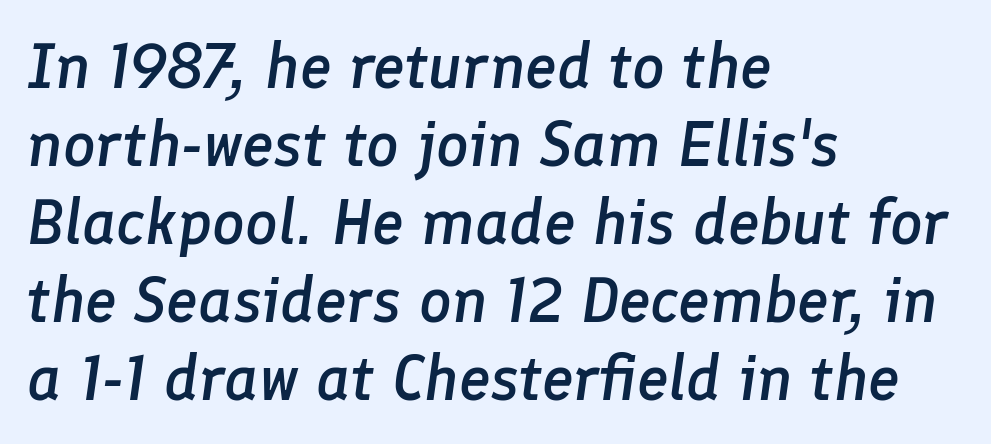
The image shows 64 px semibold type, italic (leaning right); set left-aligned, line spacing 1.22x, normal letter spacing, not underlined; low stroke contrast and a medium x-height.
